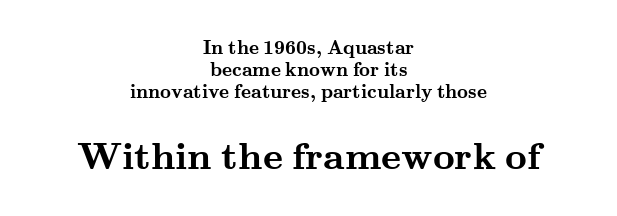
The face used here is proportionally spaced, like ordinary book or web type. Every character sits straight up, as roman type does. Honestly, there is no underline to notice here at all. The designer went with a serif here, giving each stem small feet. The face used here has the dense, thick strokes of a bold. Each word holds together tightly as a unit, with standard inter-letter gaps.
